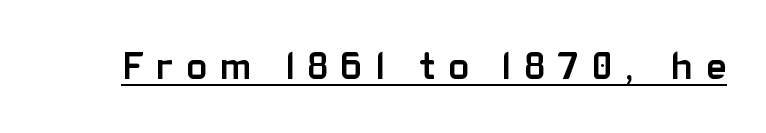
Has an underline been added? It has. Characters follow at a spacing far wider than the type designer built in. Each glyph is drawn with heavy, bold strokes. Note the varied advance widths — an 'i' is clearly narrower than an 'm'. Vertical strokes here are truly vertical. Serifs: no, the terminals of the letterforms are clean.
